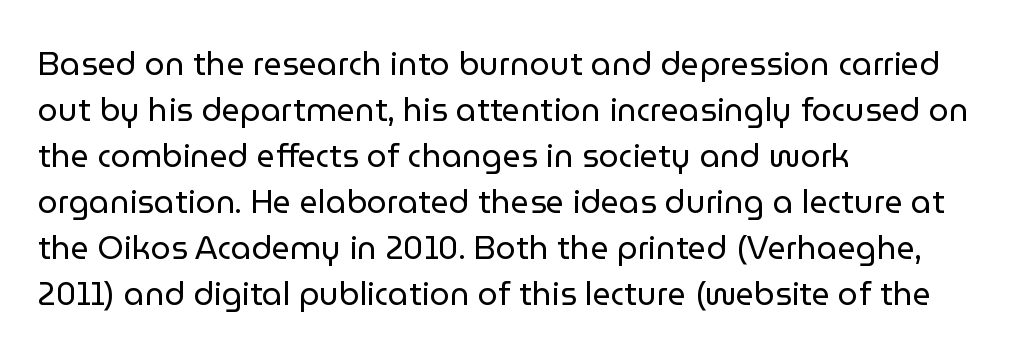
Q: Is the text bold? A: No.
Q: Is the text italic (slanted)? A: No, it is upright.
Q: Is the typeface a serif or a sans-serif typeface? A: Sans-serif.
Q: Is the text underlined? A: No.
Q: How is the paragraph aligned? A: Left-aligned.
Q: Is the spacing between letters normal or unusually wide? A: Normal.
Q: Is the spacing between lines tight, normal or loose? A: Normal.
Q: Width (condensed, normal, or wide)? A: Normal.
Q: Stroke contrast? A: Low.
Q: x-height? A: Medium.
Q: Monospaced? A: No.
